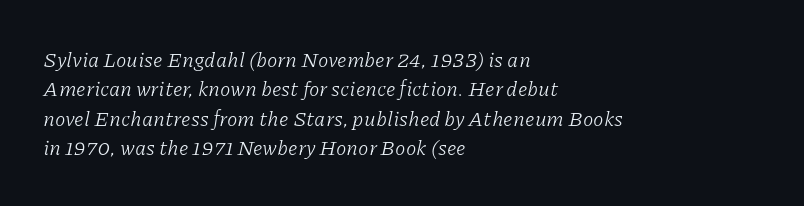
Q: Is the text bold? A: No.
Q: Is the text italic (slanted)? A: Yes, it leans right by about 11 degrees.
Q: Is the text underlined? A: No.
Q: How is the paragraph aligned? A: Left-aligned.
Q: Is the spacing between letters normal or unusually wide? A: Normal.
Q: Is the spacing between lines tight, normal or loose? A: Normal.
